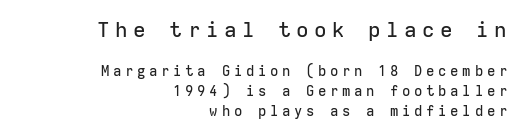
{"italic": "no", "underline": "no", "align": "right", "line_spacing": "normal", "line_spacing_ratio": 1.41, "letter_spacing": "wide", "letter_spacing_em": 0.26, "larger_block": "first", "size_ratio": 1.5, "glyph_px": 21}
